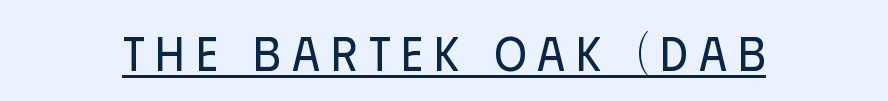
{"serif": "no", "italic": "no", "bold": "no", "weight": "regular", "width": "condensed", "stroke_contrast": "low", "x_height": "large", "monospaced": "no", "underline": "yes", "letter_spacing": "wide", "letter_spacing_em": 0.23, "glyph_px": 49}
